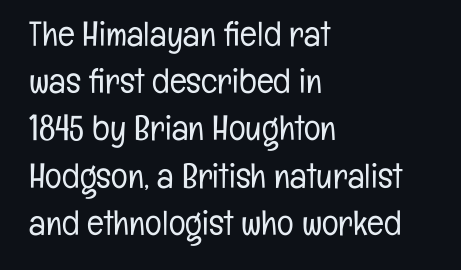
Spacing verdict: proportional, widths tailored to each character. Is there any slant? The stems are plumb. The line-height multiplier appears to be the usual default. Clear beneath every line of the passage. Observe the ordinary spacing: letters are neighbours, not strangers. Unlike a traditional serif, this face leaves its strokes unadorned.
